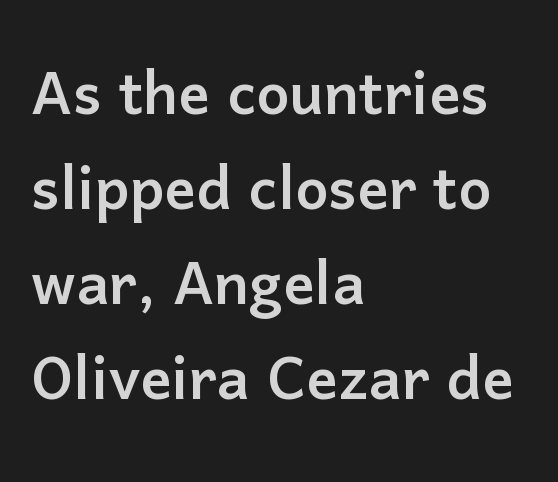
The image shows 78 px sans-serif type, upright; set left-aligned, line spacing 1.22x, normal letter spacing, not underlined; low stroke contrast and a medium x-height.
